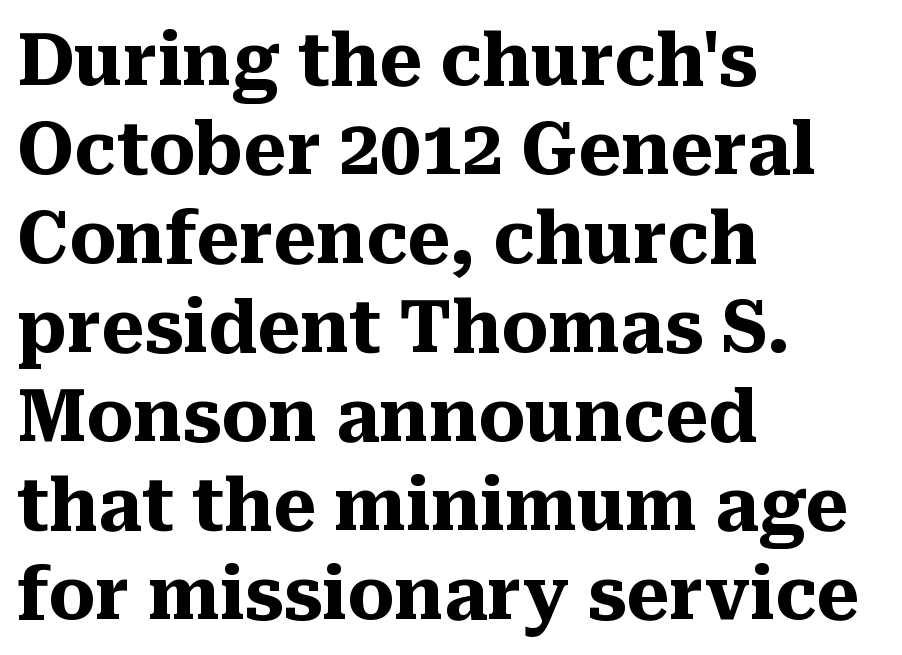
Q: Is the text bold? A: Yes.
Q: Is the text italic (slanted)? A: No, it is upright.
Q: Is the typeface a serif or a sans-serif typeface? A: Serif.
Q: Is the text underlined? A: No.
Q: How is the paragraph aligned? A: Left-aligned.
Q: Is the spacing between letters normal or unusually wide? A: Normal.
Q: Width (condensed, normal, or wide)? A: Normal.
Q: Stroke contrast? A: Medium.
Q: x-height? A: Medium.
Q: Monospaced? A: No.
